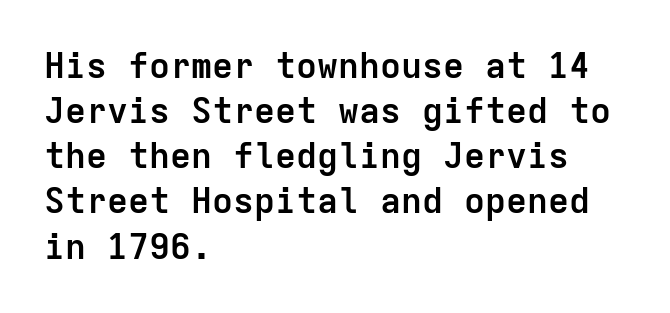
Monospaced: the letters line up in strict vertical columns. The typesetting leans heavy: a genuine bold. Casual observation: everything's shoved over to the left. Is this a sans? Yes — the strokes have no serifs. Do the letters lean? They stand straight.
